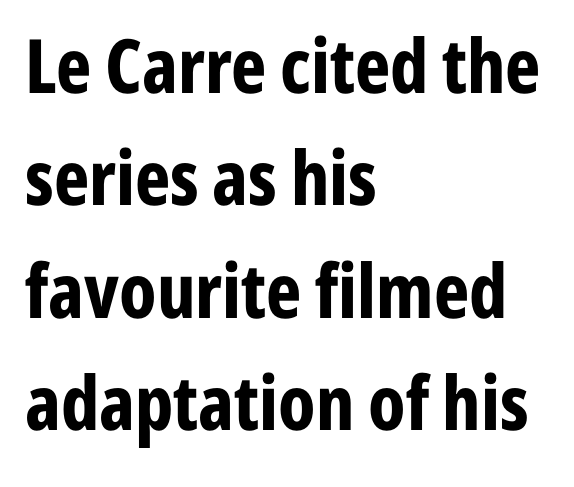
{"serif": "no", "italic": "no", "bold": "yes", "weight": "bold", "width": "condensed", "stroke_contrast": "low", "x_height": "medium", "monospaced": "no", "underline": "no", "align": "left", "line_spacing": "normal", "line_spacing_ratio": 1.5, "letter_spacing": "normal", "letter_spacing_em": 0.0, "glyph_px": 75}
